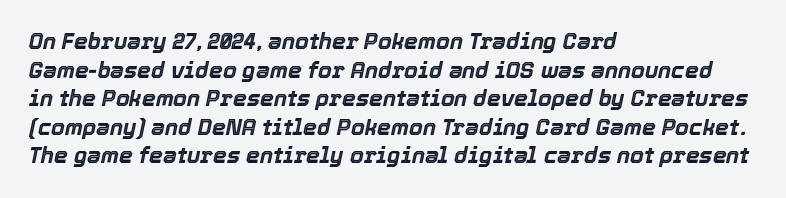
Is there much room between lines? A standard amount, neither cramped nor airy. No extra tracking has been applied to these lines. This rendering features lettering with no underline. In CSS terms this would be text-align: left.
